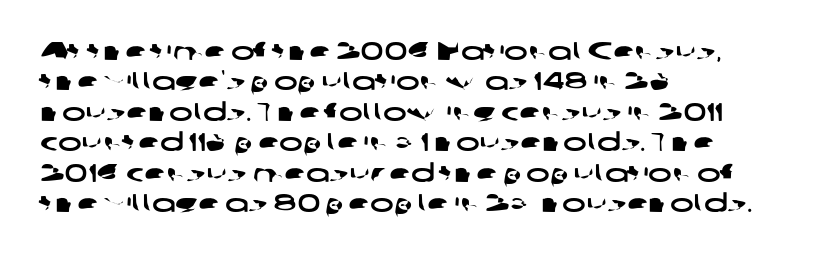
{"underline": "no", "align": "left", "line_spacing_ratio": 1.22, "letter_spacing": "normal", "letter_spacing_em": 0.0, "glyph_px": 25}
